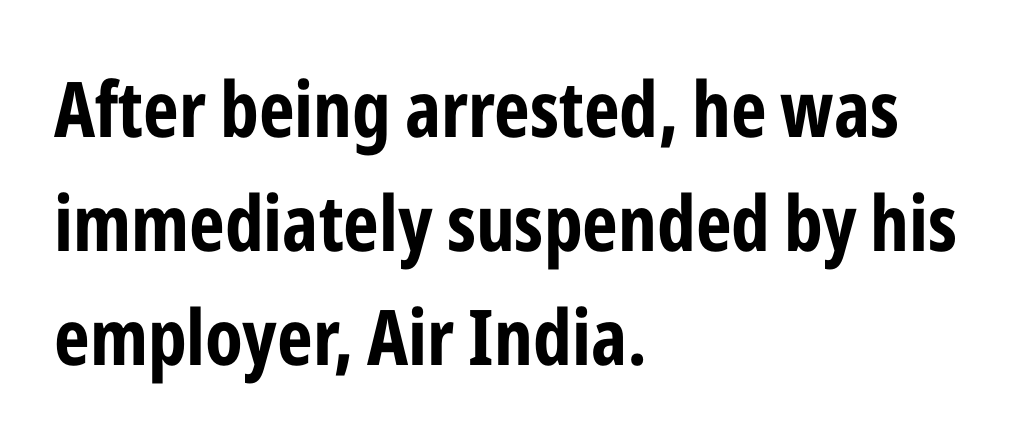
Q: Is the text bold? A: Yes.
Q: Is the text italic (slanted)? A: No, it is upright.
Q: Is the typeface a serif or a sans-serif typeface? A: Sans-serif.
Q: Is the text underlined? A: No.
Q: How is the paragraph aligned? A: Left-aligned.
Q: Is the spacing between letters normal or unusually wide? A: Normal.
Q: Is the spacing between lines tight, normal or loose? A: Normal.
Q: Width (condensed, normal, or wide)? A: Condensed.
Q: Stroke contrast? A: Low.
Q: x-height? A: Medium.
Q: Monospaced? A: No.
